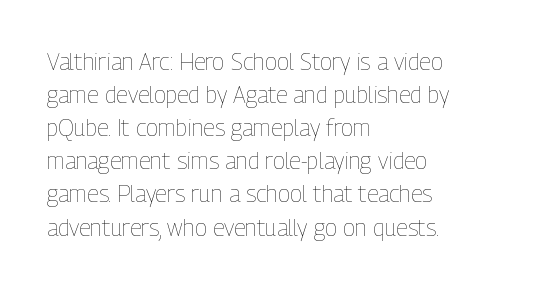
The image shows 23 px text type, upright; set left-aligned, normal line spacing (1.44x), normal letter spacing, not underlined.
